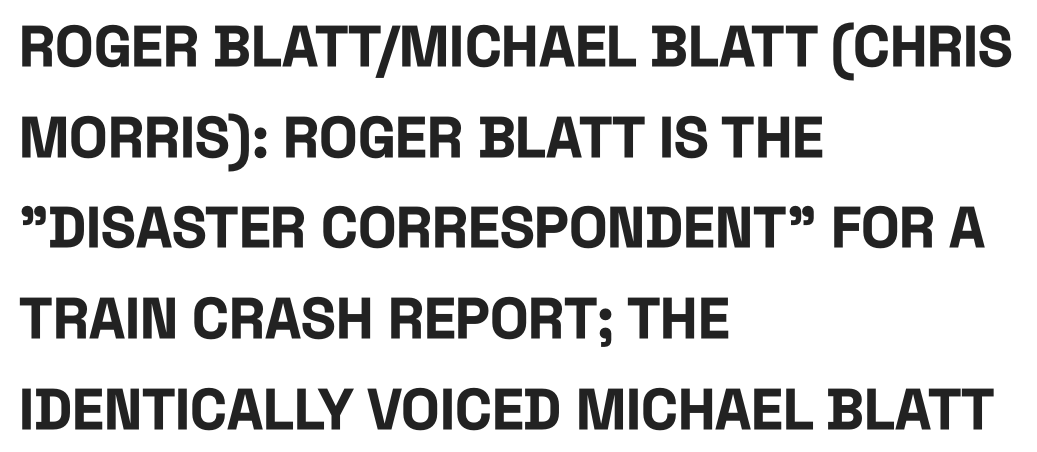
Q: Is the text bold? A: Yes.
Q: Is the text italic (slanted)? A: No, it is upright.
Q: Is the typeface a serif or a sans-serif typeface? A: Sans-serif.
Q: Is the text underlined? A: No.
Q: How is the paragraph aligned? A: Left-aligned.
Q: Is the spacing between letters normal or unusually wide? A: Normal.
Q: Is the spacing between lines tight, normal or loose? A: Normal.
Q: Width (condensed, normal, or wide)? A: Condensed.
Q: Stroke contrast? A: Low.
Q: x-height? A: Large.
Q: Monospaced? A: No.
